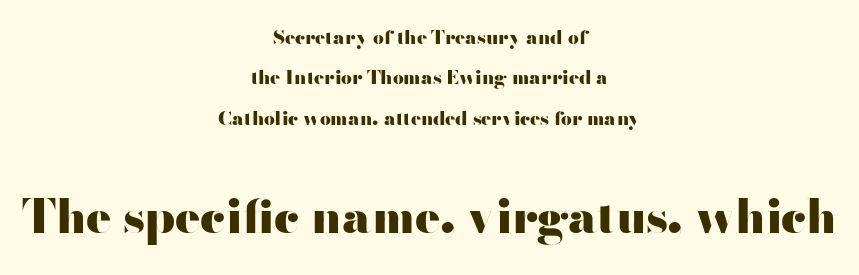
The image shows 47 px heavy, wide sans-serif type, upright; set centered, loose line spacing (2.12x), normal letter spacing, not underlined; the second (bottom) block is 2.47x larger; high stroke contrast and a small x-height.
